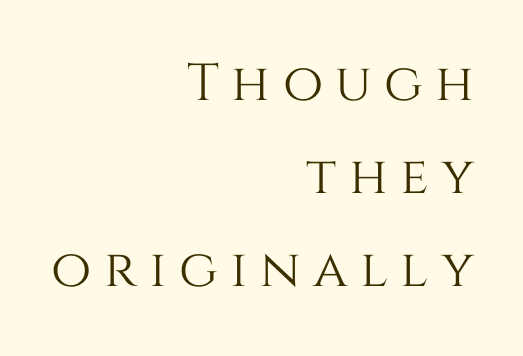
The image shows 52 px text type, upright; set right-aligned, line spacing 1.79x, unusually wide letter spacing (+0.24 em), not underlined; medium stroke contrast and a large x-height.
